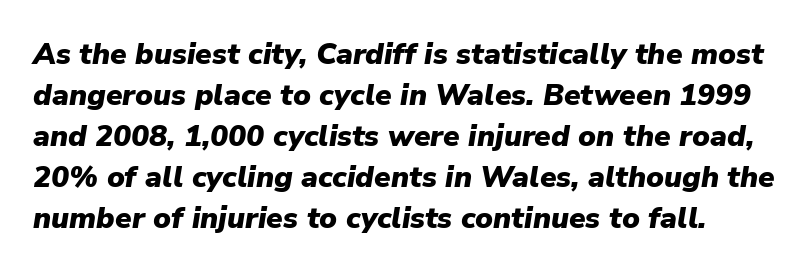
Each letter keeps its own natural width here, so spacing adapts to shape. Vertically, the passage feels balanced, rows spaced as you'd expect. The sample has been set heavy, in full bold. Slant detected: the letters are inclined. Type without underlining.
